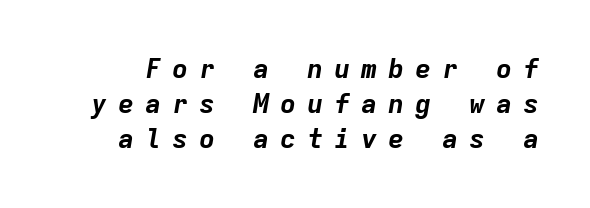
The image shows 27 px bold type, italic (leaning right); set normal line spacing (1.3x), unusually wide letter spacing (+0.4 em), not underlined.
